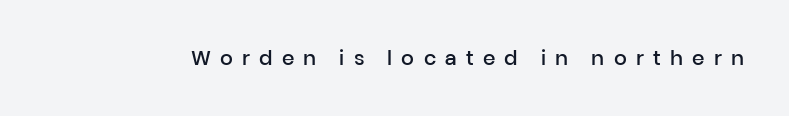
{"italic": "no", "bold": "semi", "underline": "no", "letter_spacing": "wide", "letter_spacing_em": 0.46, "glyph_px": 20}
